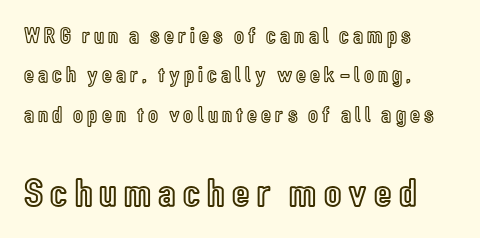
The rendering anchors every line to the left-hand side. The gap between lines stays unmarked. Italic? Not at all — the glyphs are vertical. A typesetter would call this proportional, since set widths differ per character. Which chunk is bigger? The second one — the bottom block dwarfs the top.
